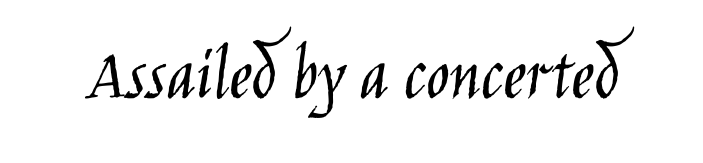
The passage shown has conventional tracking throughout. The string is rendered with underlining switched off. Each letter's strokes conclude bluntly, with no projecting serifs. Heft: none added — not bold.
